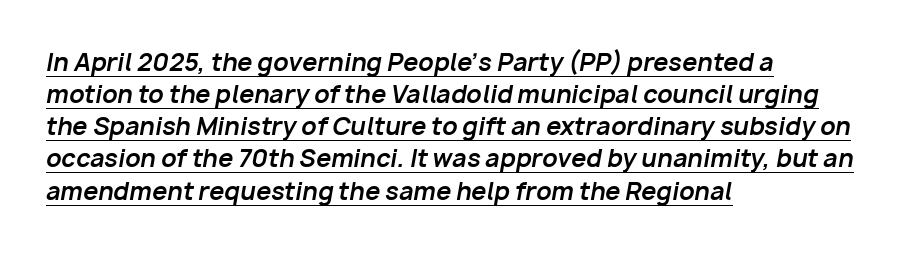
Q: Is the text bold? A: Yes.
Q: Is the text italic (slanted)? A: Yes, it leans right by about 10 degrees.
Q: Is the text underlined? A: Yes.
Q: How is the paragraph aligned? A: Left-aligned.
Q: Is the spacing between letters normal or unusually wide? A: Normal.
Q: Is the spacing between lines tight, normal or loose? A: Normal.
